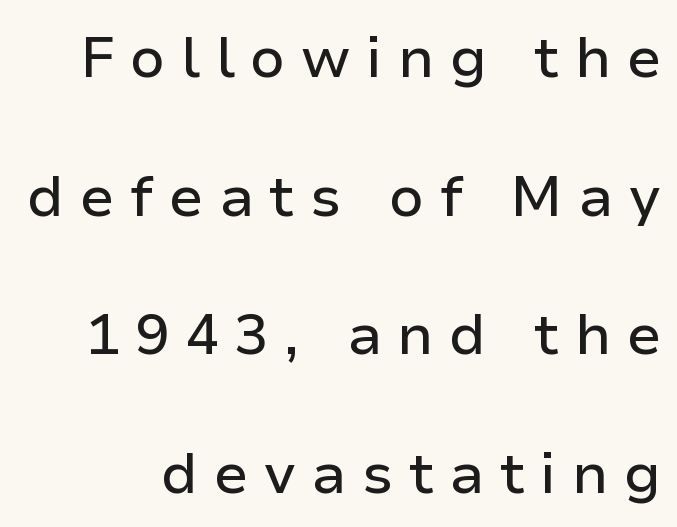
{"serif": "no", "italic": "no", "width": "normal", "stroke_contrast": "low", "x_height": "medium", "monospaced": "no", "underline": "no", "line_spacing": "loose", "line_spacing_ratio": 2.43, "letter_spacing": "wide", "letter_spacing_em": 0.27, "glyph_px": 57}
